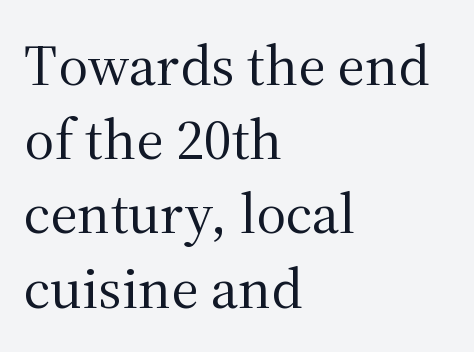
{"serif": "yes", "italic": "no", "bold": "no", "weight": "regular", "width": "normal", "stroke_contrast": "medium", "x_height": "medium", "monospaced": "no", "underline": "no", "align": "left", "line_spacing": "normal", "line_spacing_ratio": 1.28, "letter_spacing": "normal", "letter_spacing_em": 0.0, "glyph_px": 58}
